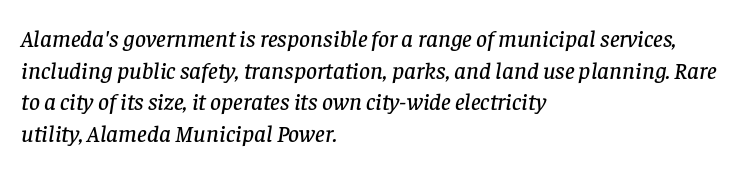
Words float on clear page, feet unadorned. Is there much room between lines? A standard amount, neither cramped nor airy. A typesetter would call this zero additional tracking. Observe the lean: these are italic letterforms. The ragged edge is on the right, which tells us the setting is flush left.
